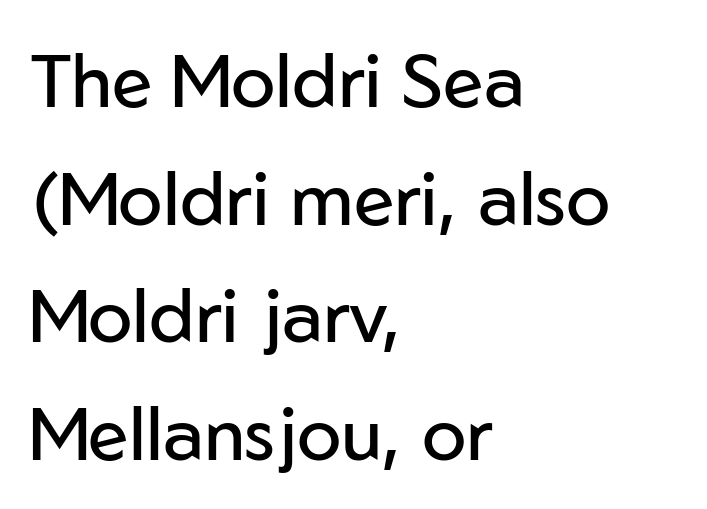
The image shows 74 px regular-weight sans-serif type, upright; set left-aligned, normal line spacing (1.59x), normal letter spacing, not underlined; low stroke contrast and a medium x-height.
